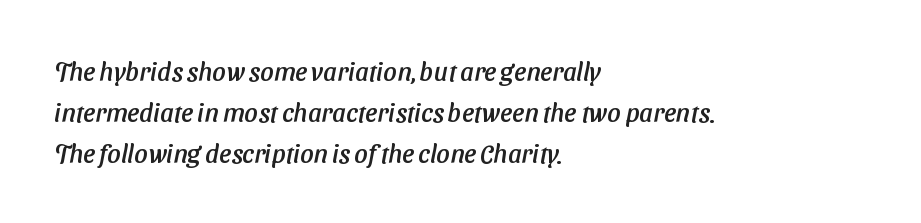
Q: Is the text underlined? A: No.
Q: How is the paragraph aligned? A: Left-aligned.
Q: Is the spacing between letters normal or unusually wide? A: Normal.
Q: Is the spacing between lines tight, normal or loose? A: Normal.
